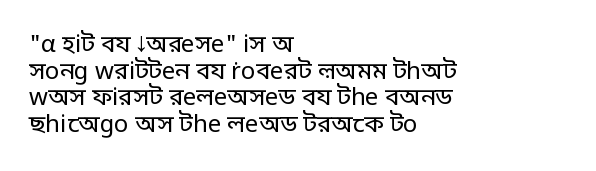
The space beneath each line is pristine and unruled. In CSS terms this would be text-align: left. Students, note that the glyphs here touch the page at normal intervals. In terms of leading, this rendering errs on the cramped side. Ink coverage per letter is moderate at most.
